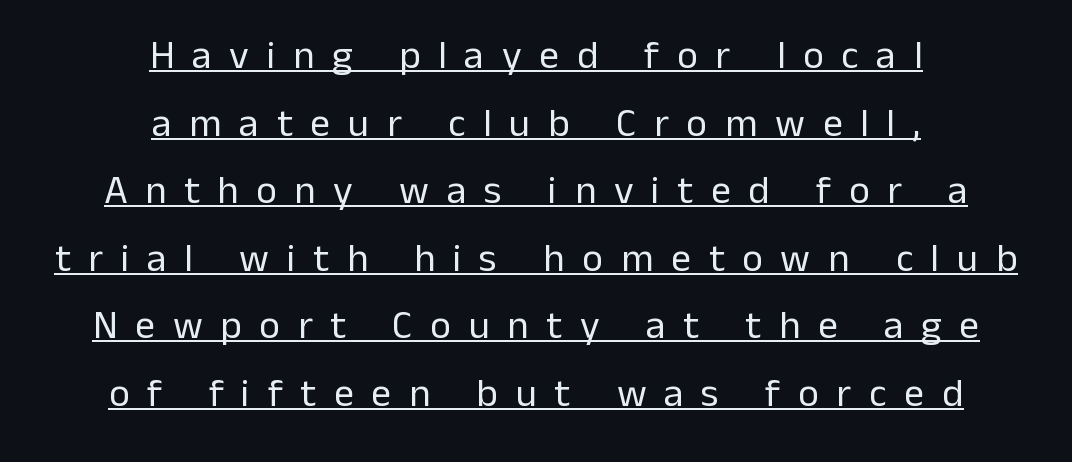
The image shows 40 px regular-weight sans-serif type, upright; set centered, normal line spacing (1.69x), unusually wide letter spacing (+0.44 em), underlined; low stroke contrast and a medium x-height.
